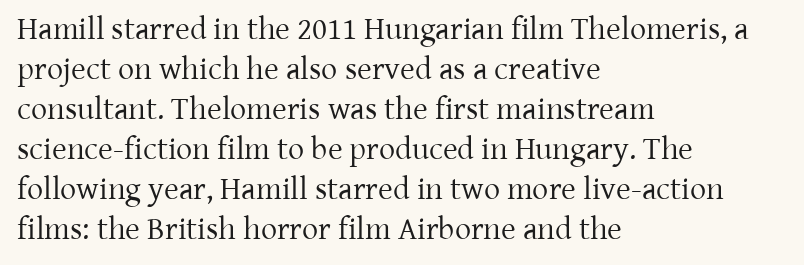
The image shows 32 px regular-weight serif type, upright; set left-aligned, normal line spacing (1.25x), normal letter spacing, not underlined; low stroke contrast and a medium x-height.
